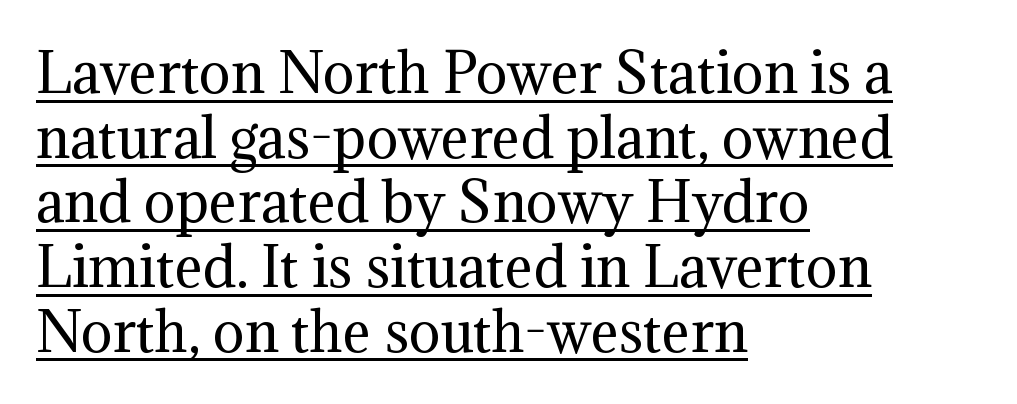
{"serif": "yes", "italic": "no", "bold": "no", "weight": "regular", "width": "normal", "stroke_contrast": "medium", "x_height": "medium", "monospaced": "no", "underline": "yes", "align": "left", "line_spacing_ratio": 1.22, "letter_spacing": "normal", "letter_spacing_em": 0.0, "glyph_px": 53}
